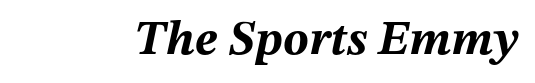
The image shows 48 px bold type, italic (leaning right); set normal letter spacing, not underlined; medium stroke contrast and a medium x-height.
